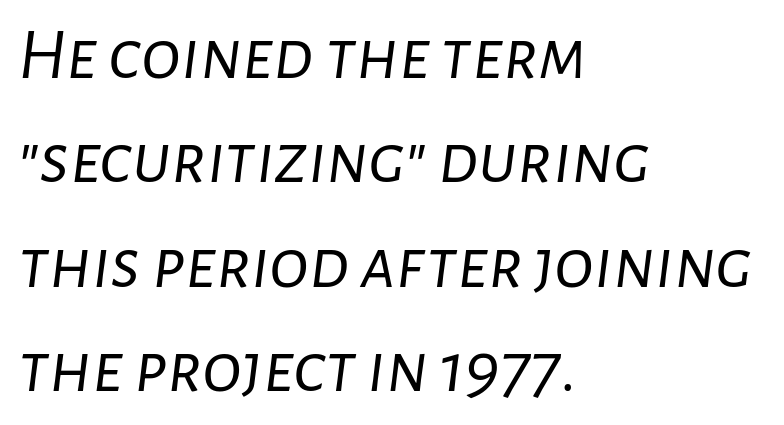
Q: Is the text bold? A: No.
Q: Is the text italic (slanted)? A: Yes, it leans right by about 7 degrees.
Q: Is the text underlined? A: No.
Q: How is the paragraph aligned? A: Left-aligned.
Q: Is the spacing between letters normal or unusually wide? A: Normal.
Q: Is the spacing between lines tight, normal or loose? A: Normal.
Q: Width (condensed, normal, or wide)? A: Normal.
Q: Stroke contrast? A: Low.
Q: x-height? A: Medium.
Q: Monospaced? A: No.
